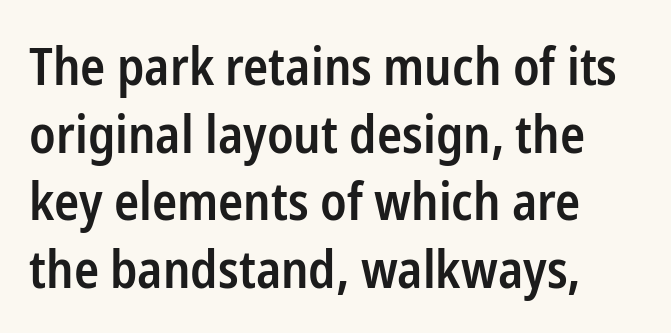
Q: Is the text bold? A: Semi-bold.
Q: Is the text italic (slanted)? A: No, it is upright.
Q: Is the typeface a serif or a sans-serif typeface? A: Sans-serif.
Q: Is the text underlined? A: No.
Q: How is the paragraph aligned? A: Left-aligned.
Q: Is the spacing between letters normal or unusually wide? A: Normal.
Q: Is the spacing between lines tight, normal or loose? A: Normal.
Q: Width (condensed, normal, or wide)? A: Condensed.
Q: Stroke contrast? A: Low.
Q: x-height? A: Medium.
Q: Monospaced? A: No.
